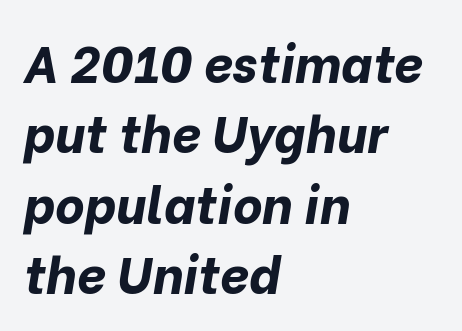
The image shows 51 px bold type, italic (leaning right); set left-aligned, normal line spacing (1.38x), normal letter spacing, not underlined; low stroke contrast and a medium x-height.
